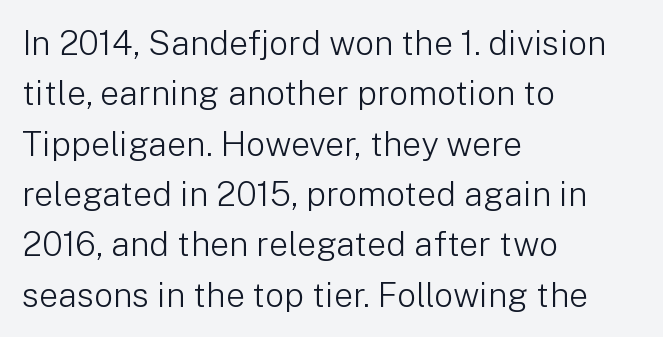
The area under the type is left untouched. Are there feet on the stems? There aren't — it's a sans. The lines in this sample share a left origin and differ only in where they stop. Vertically, the passage feels balanced, rows spaced as you'd expect.
